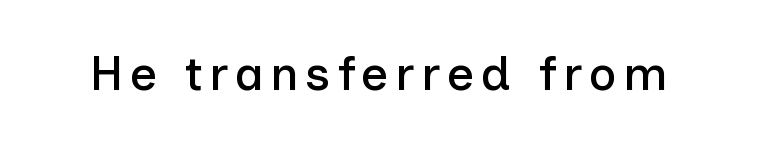
{"serif": "no", "italic": "no", "width": "normal", "stroke_contrast": "low", "x_height": "medium", "monospaced": "no", "underline": "no", "glyph_px": 48}
